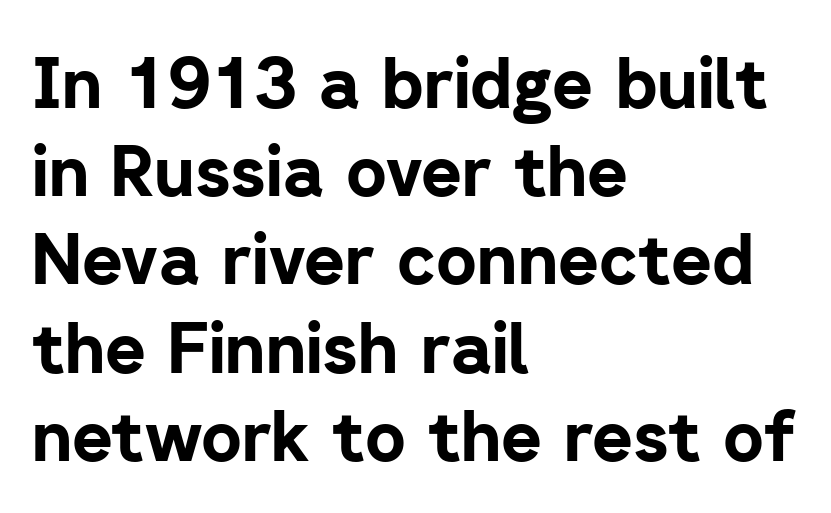
Q: Is the text bold? A: Yes.
Q: Is the text italic (slanted)? A: No, it is upright.
Q: Is the typeface a serif or a sans-serif typeface? A: Sans-serif.
Q: Is the text underlined? A: No.
Q: How is the paragraph aligned? A: Left-aligned.
Q: Is the spacing between letters normal or unusually wide? A: Normal.
Q: Is the spacing between lines tight, normal or loose? A: Normal.
Q: Width (condensed, normal, or wide)? A: Normal.
Q: Stroke contrast? A: Low.
Q: x-height? A: Medium.
Q: Monospaced? A: No.
